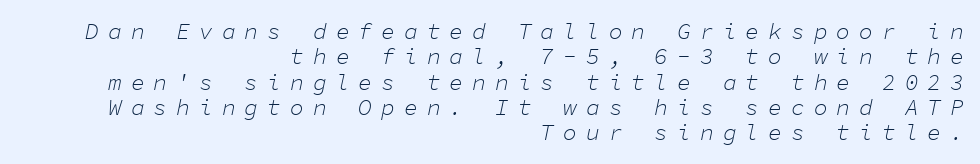
{"italic": "yes", "lean": "right", "slant_degrees": 11, "bold": "no", "underline": "no", "align": "right", "line_spacing": "tight", "line_spacing_ratio": 1.1, "letter_spacing": "wide", "letter_spacing_em": 0.39, "glyph_px": 23}
